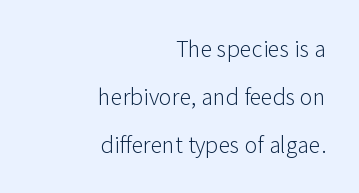
The image shows 24 px text type, upright; set right-aligned, loose line spacing (2.0x), normal letter spacing, not underlined.
